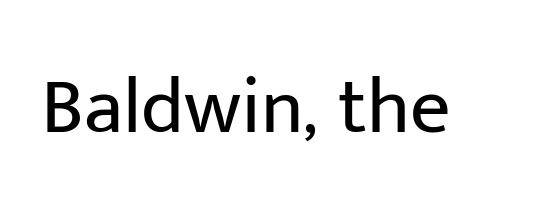
Q: Is the text bold? A: No.
Q: Is the text italic (slanted)? A: No, it is upright.
Q: Is the typeface a serif or a sans-serif typeface? A: Sans-serif.
Q: Is the text underlined? A: No.
Q: Is the spacing between letters normal or unusually wide? A: Normal.
Q: Width (condensed, normal, or wide)? A: Normal.
Q: Stroke contrast? A: Low.
Q: x-height? A: Medium.
Q: Monospaced? A: No.
